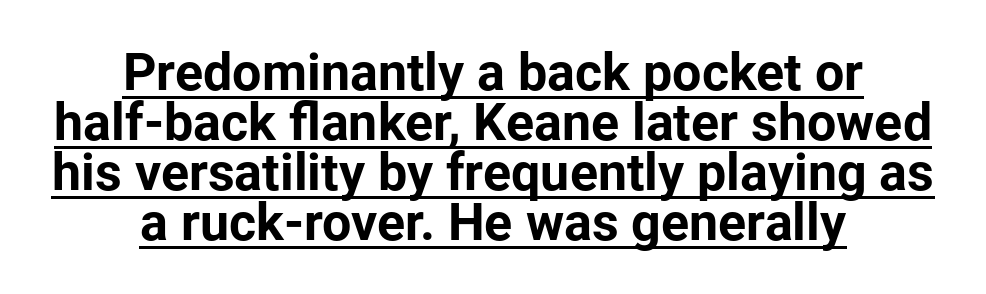
This rendering features underlined lettering. As a designer I'd log this as weight 700, bold. Centered paragraph, ragged on both sides. Posture: vertical. These lines are rendered in a variable-pitch font. Tightly led — the rows are bunched.
